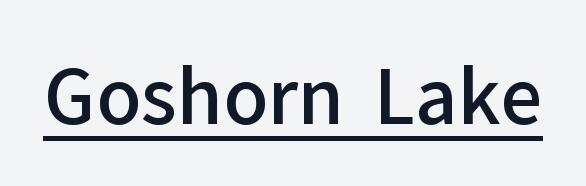
The image shows 74 px semibold sans-serif type, upright; set normal letter spacing, underlined; low stroke contrast and a medium x-height.
